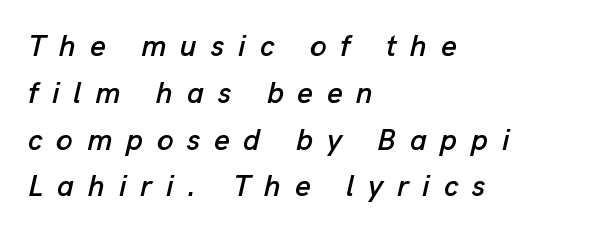
The image shows 30 px text type, italic (leaning right); set left-aligned, normal line spacing (1.56x), unusually wide letter spacing (+0.46 em), not underlined; low stroke contrast and a medium x-height.
